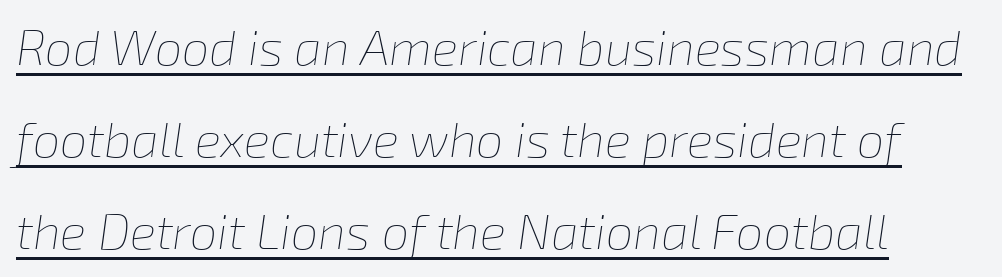
{"italic": "yes", "lean": "right", "slant_degrees": 8, "bold": "no", "weight": "thin", "width": "normal", "stroke_contrast": "low", "x_height": "medium", "monospaced": "no", "underline": "yes", "align": "left", "line_spacing_ratio": 1.88, "letter_spacing": "normal", "letter_spacing_em": 0.0, "glyph_px": 49}
